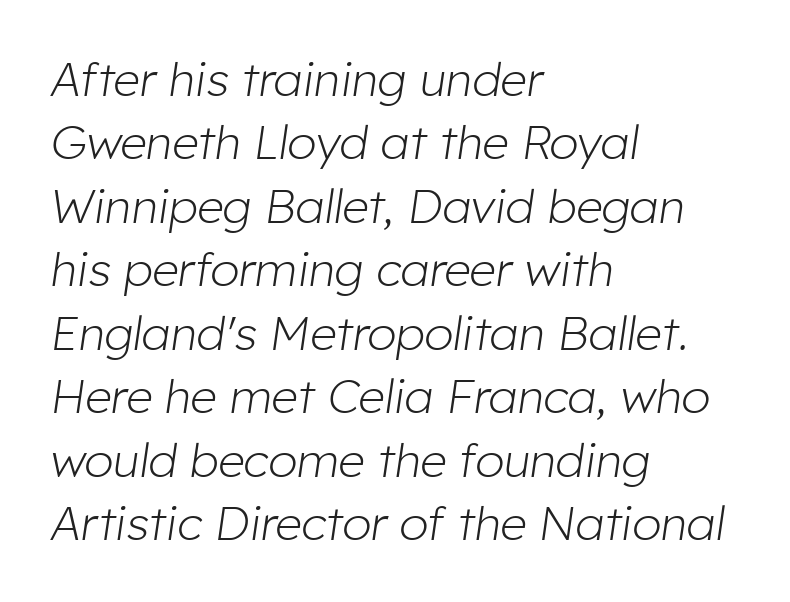
The image shows 47 px light type, italic (leaning right); set left-aligned, normal line spacing (1.35x), normal letter spacing, not underlined; low stroke contrast and a medium x-height.
